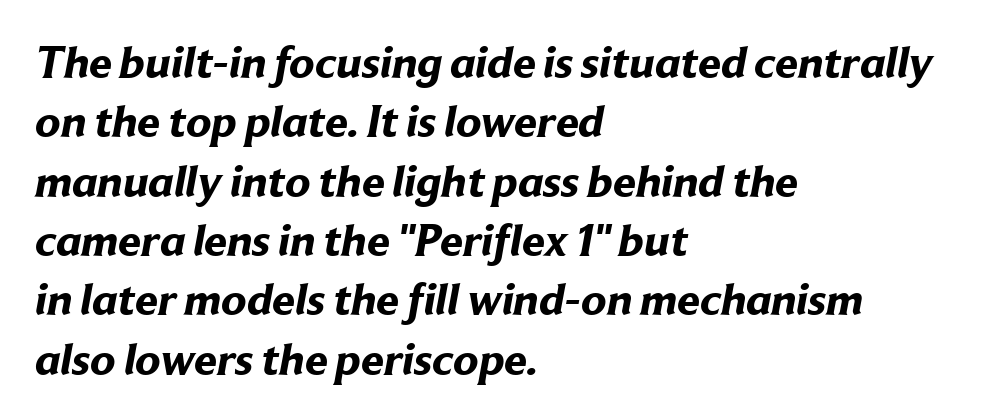
Honestly, there is no underline to notice here at all. Quick note: interline space is typical. Are there feet on the stems? There aren't — it's a sans. Every letter is thick-stroked: bold, no question. All the whitespace from short lines collects on the right. The rendering keeps characters at their native spacing.
